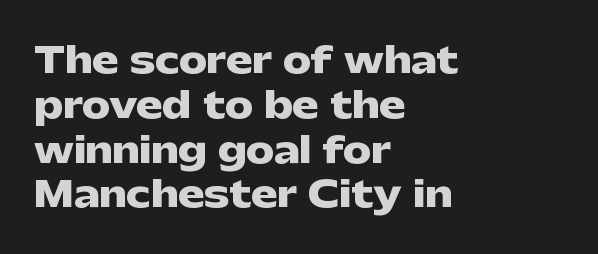
Upright lettering throughout. Standard letterfit; no display-style spreading of the glyphs. Character widths vary here, with narrow letters taking less room than wide ones. The glyphs in this specimen are sans serif. Stroke thickness is high; the sample reads as a true bold. Each line starts at the same left margin while the right side varies.
